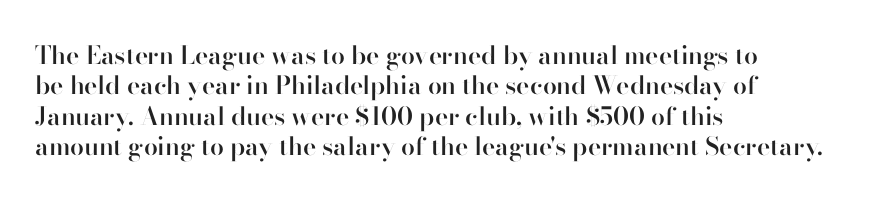
The image shows 25 px text type, upright; set left-aligned, line spacing 1.22x, normal letter spacing, not underlined.
